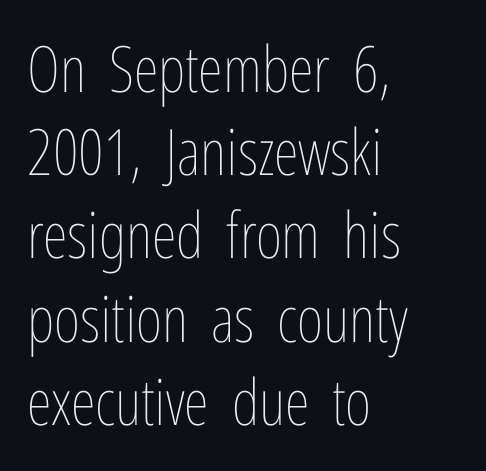
Posture: straight, roman, zero tilt. The line-height multiplier appears to be the usual default. Think standard paragraph weight, or any step lighter than that. The rendering keeps characters at their native spacing. Is this a fixed-width face? No — the glyphs have proportional, varying widths. All the whitespace from short lines collects on the right.
